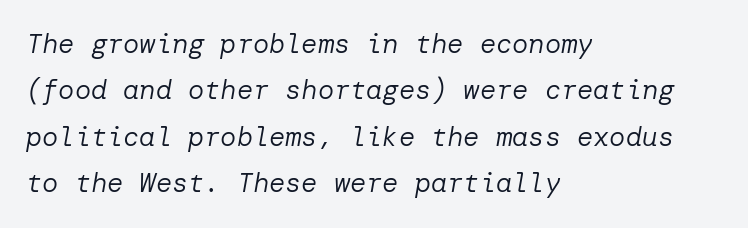
{"italic": "yes", "lean": "right", "slant_degrees": 10, "bold": "no", "underline": "no", "align": "left", "line_spacing_ratio": 1.72, "letter_spacing": "normal", "letter_spacing_em": 0.0, "glyph_px": 27}
